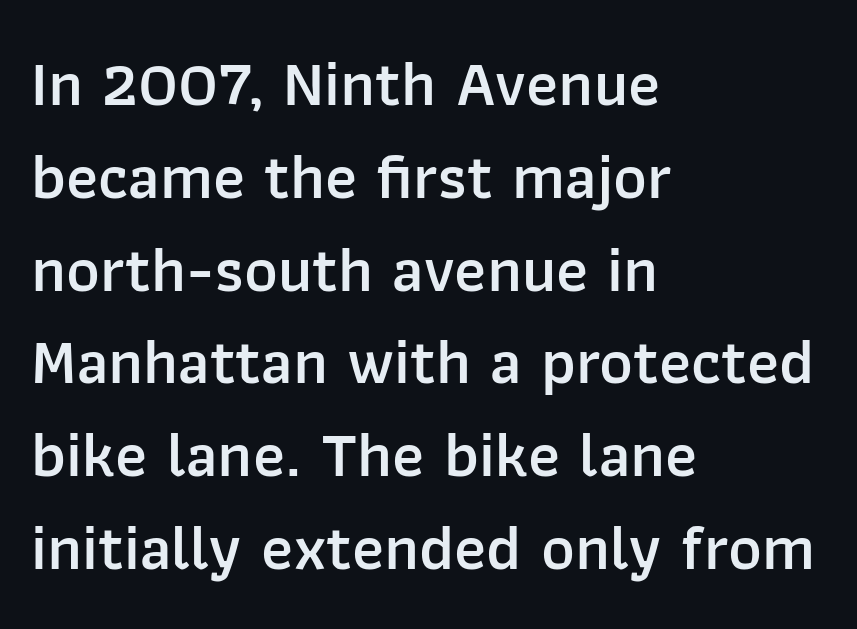
The passage shown is typed in a proportional face where columns would drift. The string is rendered with underlining switched off. The rendering keeps characters at their native spacing. If you drew a ruler down the left edge, every line would touch it. In terms of leading, this rendering sits right in the middle. Tall strokes in this sample are plumb rather than angled.
